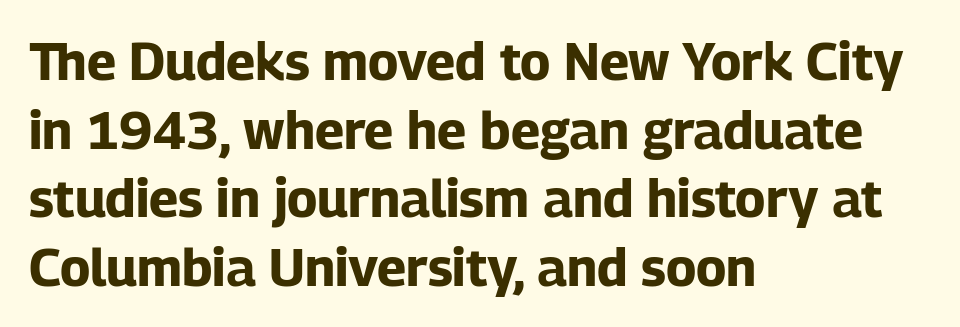
The image shows 52 px bold sans-serif type, upright; set left-aligned, normal line spacing (1.32x), normal letter spacing, not underlined; low stroke contrast and a medium x-height.
